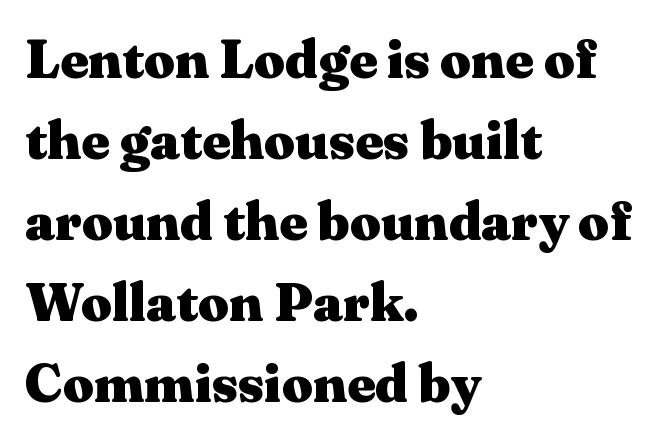
{"serif": "yes", "italic": "no", "bold": "yes", "weight": "heavy", "width": "wide", "stroke_contrast": "medium", "x_height": "medium", "monospaced": "no", "underline": "no", "align": "left", "line_spacing": "normal", "line_spacing_ratio": 1.5, "letter_spacing": "normal", "letter_spacing_em": 0.0, "glyph_px": 54}
